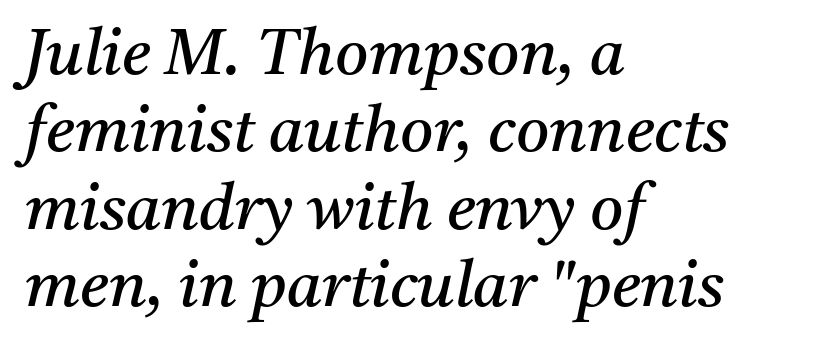
Letterform terminals end in serifs throughout the passage. Do the characters align in a grid? No, the font is proportional. Observe the ordinary spacing: letters are neighbours, not strangers. The font sits on the lighter half of the weight spectrum, regular included. This rendering features lettering with no underline. A student would call this left alignment; a typographer would say flush left, rag right.
